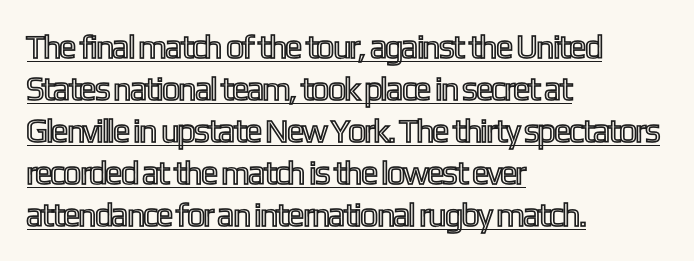
Q: Is the text italic (slanted)? A: No, it is upright.
Q: Is the text underlined? A: Yes.
Q: How is the paragraph aligned? A: Left-aligned.
Q: Is the spacing between letters normal or unusually wide? A: Normal.
Q: Is the spacing between lines tight, normal or loose? A: Normal.
Q: Width (condensed, normal, or wide)? A: Condensed.
Q: x-height? A: Medium.
Q: Monospaced? A: No.
